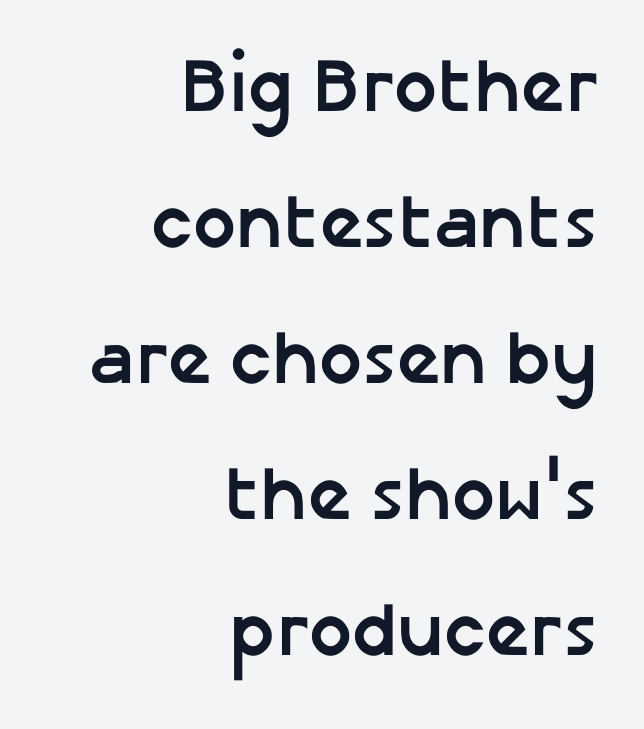
The image shows 76 px semibold sans-serif type, upright; set right-aligned, line spacing 1.79x, normal letter spacing, not underlined; low stroke contrast and a medium x-height.
